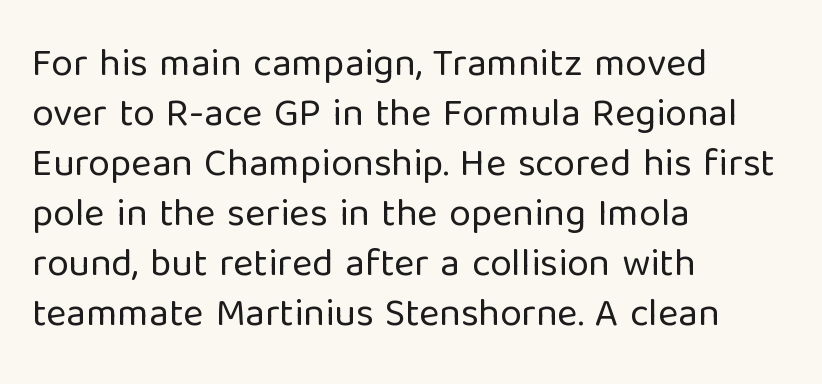
{"serif": "no", "italic": "no", "bold": "no", "weight": "regular", "width": "normal", "stroke_contrast": "low", "x_height": "medium", "monospaced": "no", "underline": "no", "align": "left", "line_spacing": "normal", "line_spacing_ratio": 1.28, "letter_spacing": "normal", "letter_spacing_em": 0.0, "glyph_px": 39}
